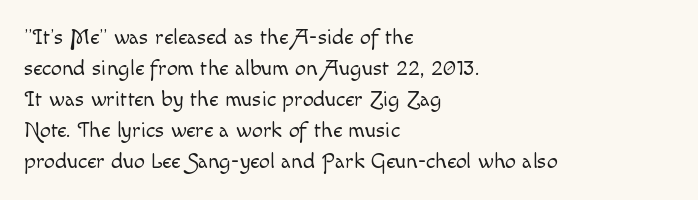
{"italic": "no", "bold": "no", "underline": "no", "align": "left", "line_spacing": "normal", "line_spacing_ratio": 1.41, "letter_spacing": "normal", "letter_spacing_em": 0.0, "glyph_px": 22}
